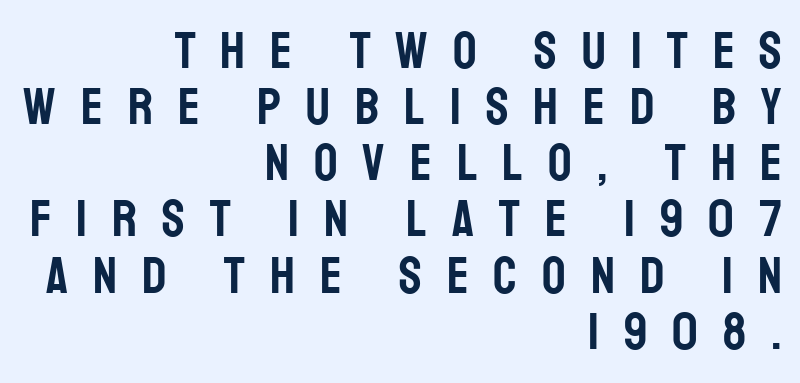
Q: Is the text italic (slanted)? A: No, it is upright.
Q: Is the typeface a serif or a sans-serif typeface? A: Sans-serif.
Q: Is the text underlined? A: No.
Q: How is the paragraph aligned? A: Right-aligned.
Q: Is the spacing between letters normal or unusually wide? A: Unusually wide.
Q: Is the spacing between lines tight, normal or loose? A: Tight.
Q: Width (condensed, normal, or wide)? A: Condensed.
Q: Stroke contrast? A: Low.
Q: x-height? A: Large.
Q: Monospaced? A: No.
